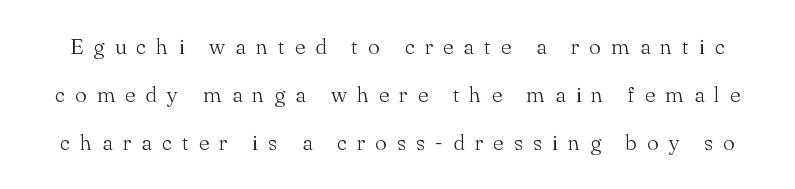
Q: Is the text bold? A: No.
Q: Is the text italic (slanted)? A: No, it is upright.
Q: Is the text underlined? A: No.
Q: Is the spacing between letters normal or unusually wide? A: Unusually wide.
Q: Is the spacing between lines tight, normal or loose? A: Loose.
